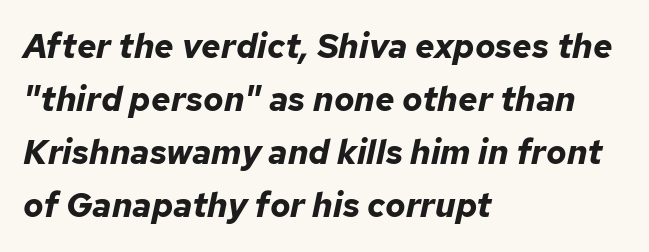
The image shows 34 px bold type, italic (leaning right); set left-aligned, normal line spacing (1.56x), normal letter spacing, not underlined; low stroke contrast and a medium x-height.
